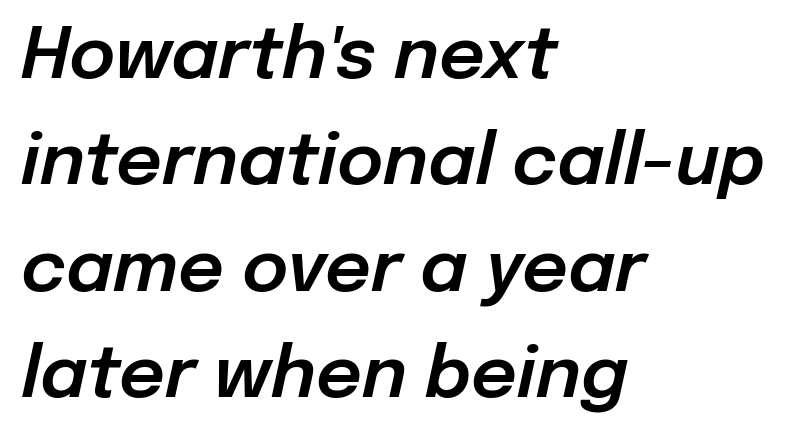
Q: Is the text italic (slanted)? A: Yes, it leans right by about 12 degrees.
Q: Is the text underlined? A: No.
Q: How is the paragraph aligned? A: Left-aligned.
Q: Is the spacing between letters normal or unusually wide? A: Normal.
Q: Is the spacing between lines tight, normal or loose? A: Normal.
Q: Width (condensed, normal, or wide)? A: Normal.
Q: Stroke contrast? A: Low.
Q: x-height? A: Medium.
Q: Monospaced? A: No.
